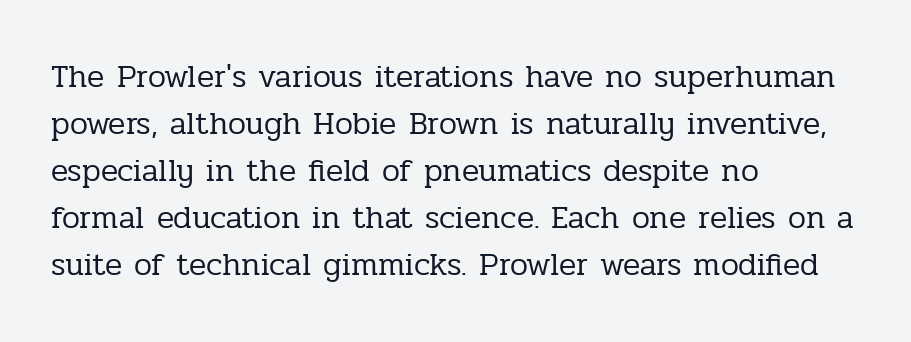
The block of text has a typical density, with ordinary space between rows. You can tell from the footed stems that serif type was used. These lines stack with their left ends in a neat column. The rendering uses natural spacing where letterforms have individual widths.
